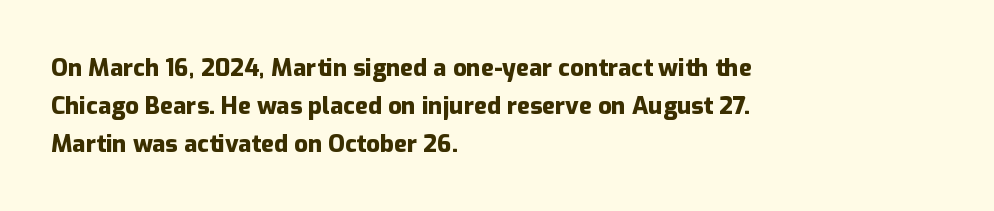
{"italic": "no", "bold": "yes", "underline": "no", "align": "left", "line_spacing": "normal", "line_spacing_ratio": 1.58, "letter_spacing": "normal", "letter_spacing_em": 0.0, "glyph_px": 24}
